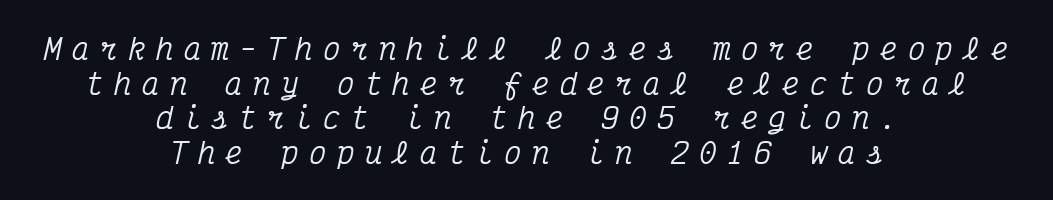
{"serif": "yes", "italic": "yes", "lean": "right", "slant_degrees": 12, "width": "condensed", "stroke_contrast": "medium", "x_height": "medium", "monospaced": "yes", "underline": "no", "align": "center", "line_spacing_ratio": 1.19, "letter_spacing": "wide", "letter_spacing_em": 0.36, "glyph_px": 29}
